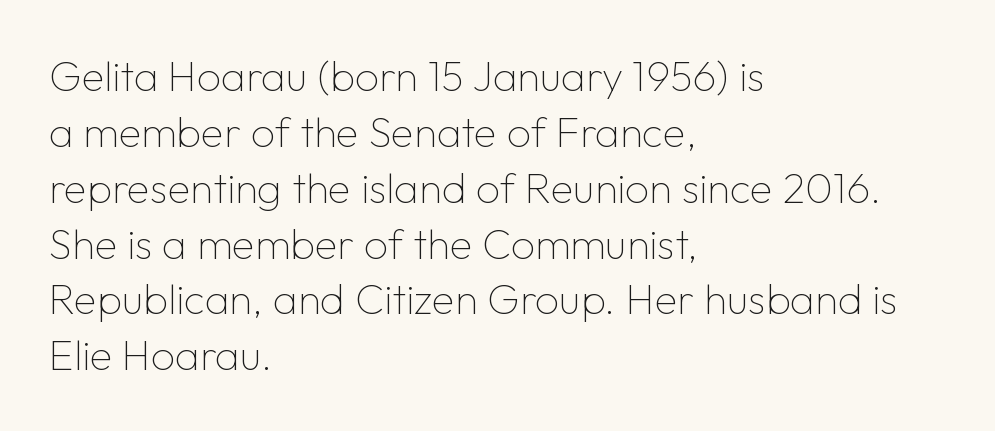
The image shows 42 px thin sans-serif type, upright; set left-aligned, normal line spacing (1.33x), normal letter spacing, not underlined; low stroke contrast and a medium x-height.
